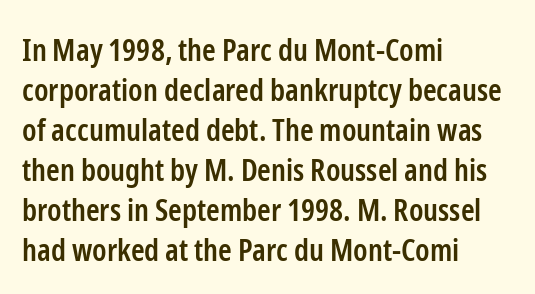
This sample uses a sans-serif face. A roman cut, with each character standing at attention. There is no visible air inserted between adjacent glyphs. Clear beneath every line of the passage. The letters advance in unequal steps, a hallmark of proportional type. If you measured baseline to baseline, you'd find a middling distance.
